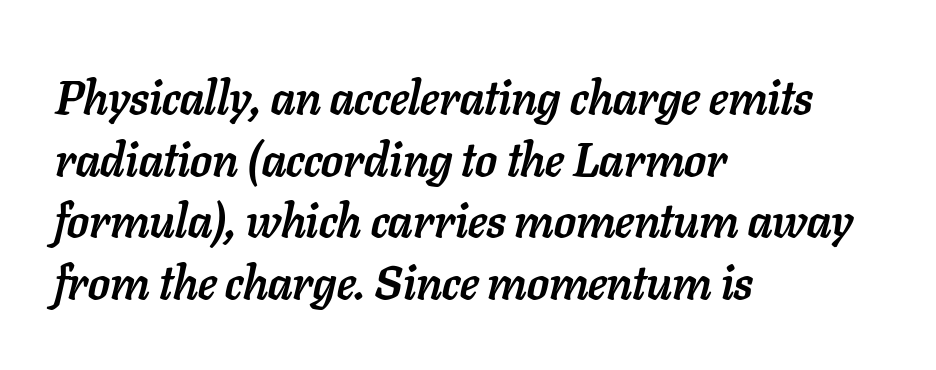
The image shows 47 px semibold type, italic (leaning right); set left-aligned, normal line spacing (1.31x), normal letter spacing, not underlined; low stroke contrast and a medium x-height.
